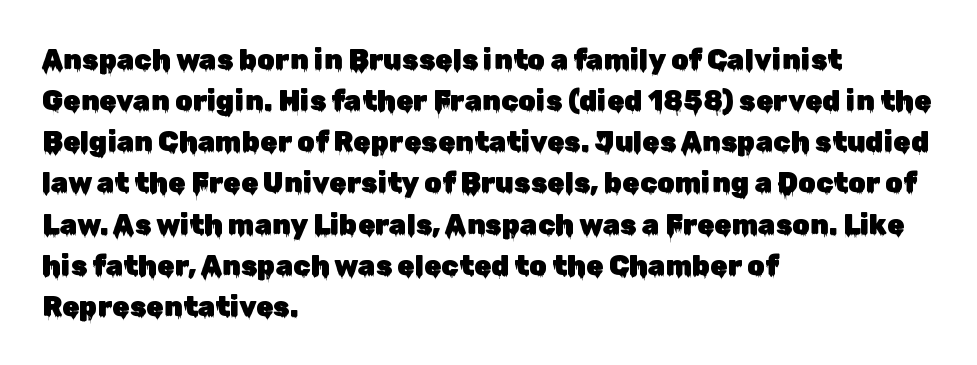
Q: Is the text italic (slanted)? A: No, it is upright.
Q: Is the typeface a serif or a sans-serif typeface? A: Sans-serif.
Q: Is the text underlined? A: No.
Q: How is the paragraph aligned? A: Left-aligned.
Q: Is the spacing between letters normal or unusually wide? A: Normal.
Q: Is the spacing between lines tight, normal or loose? A: Normal.
Q: Width (condensed, normal, or wide)? A: Normal.
Q: Stroke contrast? A: Low.
Q: x-height? A: Medium.
Q: Monospaced? A: No.
